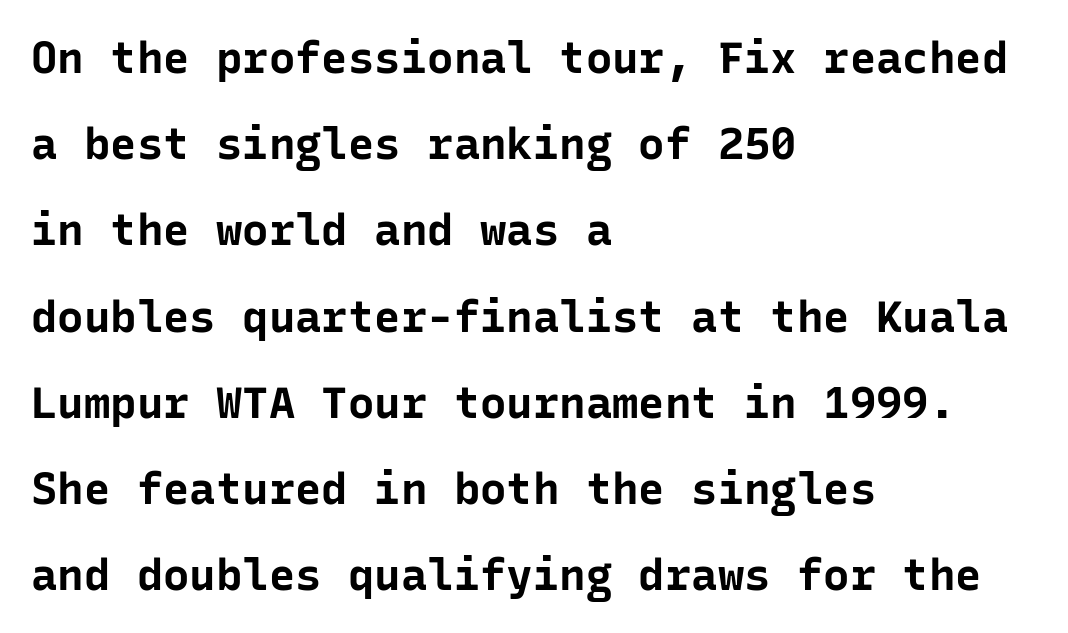
{"serif": "no", "italic": "no", "bold": "yes", "weight": "bold", "width": "normal", "stroke_contrast": "low", "x_height": "medium", "monospaced": "yes", "underline": "no", "align": "left", "line_spacing": "loose", "line_spacing_ratio": 1.96, "letter_spacing": "normal", "letter_spacing_em": 0.0, "glyph_px": 44}
